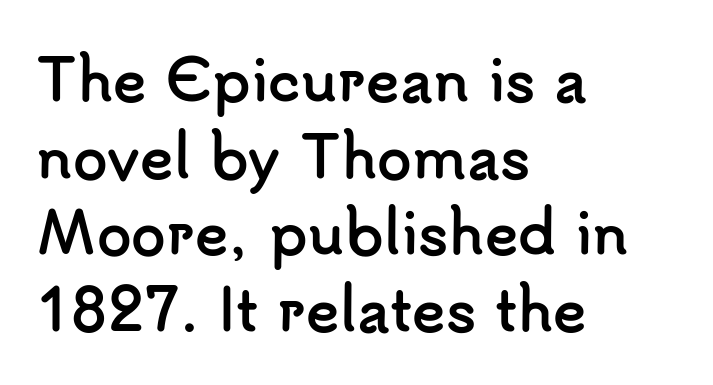
The image shows 56 px semibold sans-serif type, upright; set left-aligned, normal line spacing (1.37x), normal letter spacing, not underlined; low stroke contrast and a small x-height.
